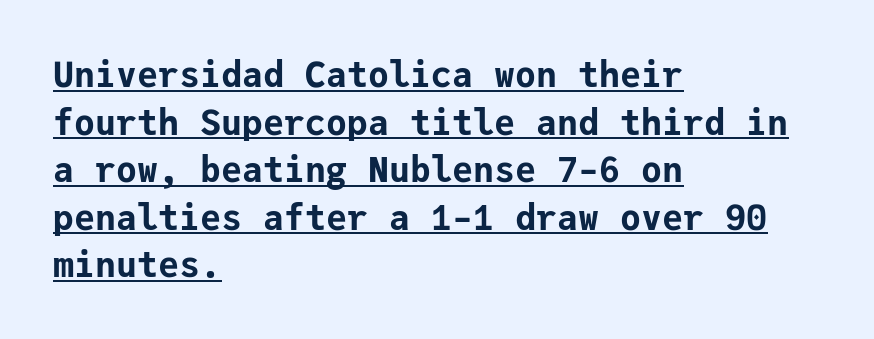
Unlike a traditional serif, this face leaves its strokes unadorned. Horizontal bands of white between lines are of average thickness. This rendering leaves character spacing at its baseline value. As a designer I'd log this as weight 700, bold.
